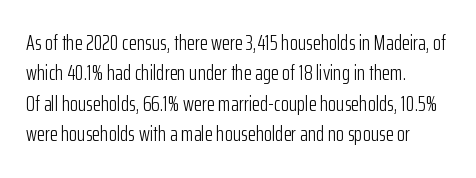
Q: Is the text bold? A: No.
Q: Is the text italic (slanted)? A: No, it is upright.
Q: Is the text underlined? A: No.
Q: How is the paragraph aligned? A: Left-aligned.
Q: Is the spacing between letters normal or unusually wide? A: Normal.
Q: Is the spacing between lines tight, normal or loose? A: Normal.
